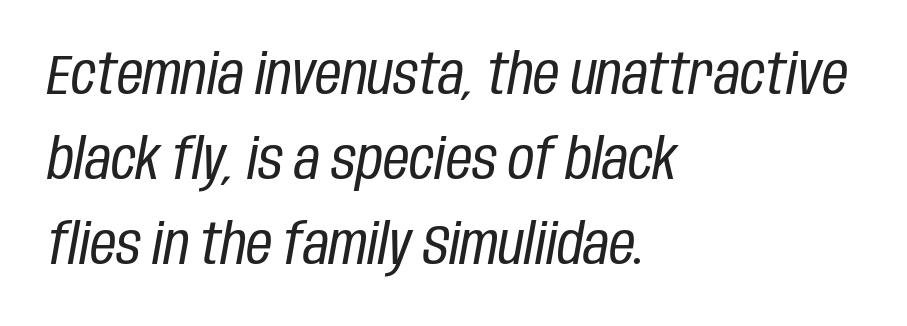
Q: Is the text bold? A: No.
Q: Is the text italic (slanted)? A: Yes, it leans right by about 10 degrees.
Q: Is the text underlined? A: No.
Q: How is the paragraph aligned? A: Left-aligned.
Q: Is the spacing between letters normal or unusually wide? A: Normal.
Q: Is the spacing between lines tight, normal or loose? A: Normal.
Q: Width (condensed, normal, or wide)? A: Condensed.
Q: Stroke contrast? A: Low.
Q: x-height? A: Large.
Q: Monospaced? A: No.
